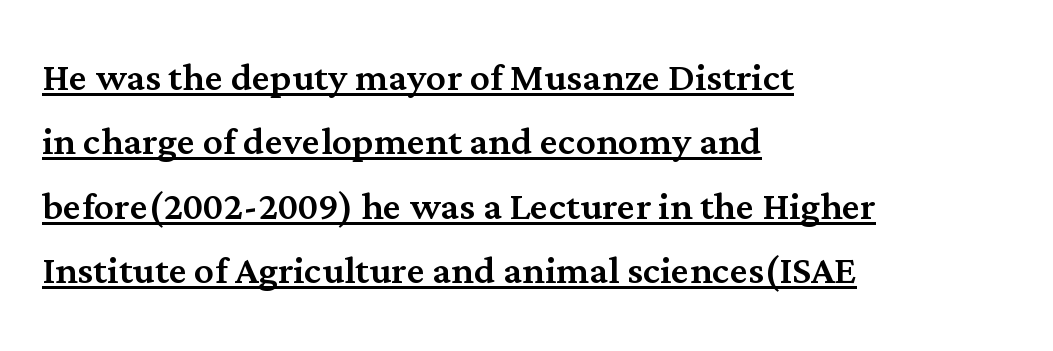
Underlining? Definitely there. Leading: standard. Characters remain perfectly vertical along every line. The characters display serif detailing at their extremities. Letter spacing: default.
